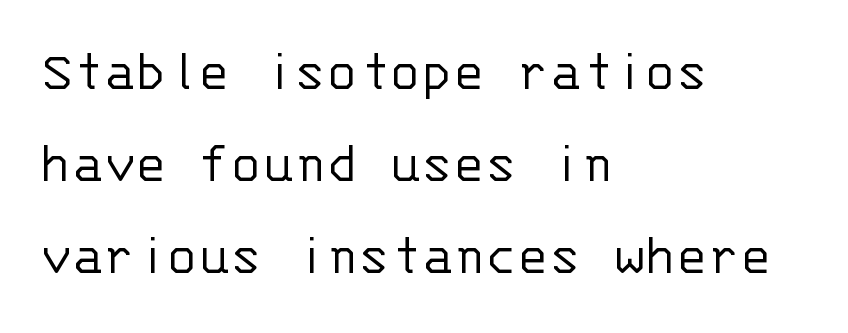
A student would call this left alignment; a typographer would say flush left, rag right. You can tell from the bare stems that sans-serif type was used. How are the letters spaced? Ordinarily, with no added tracking. A bare baseline throughout the passage.
